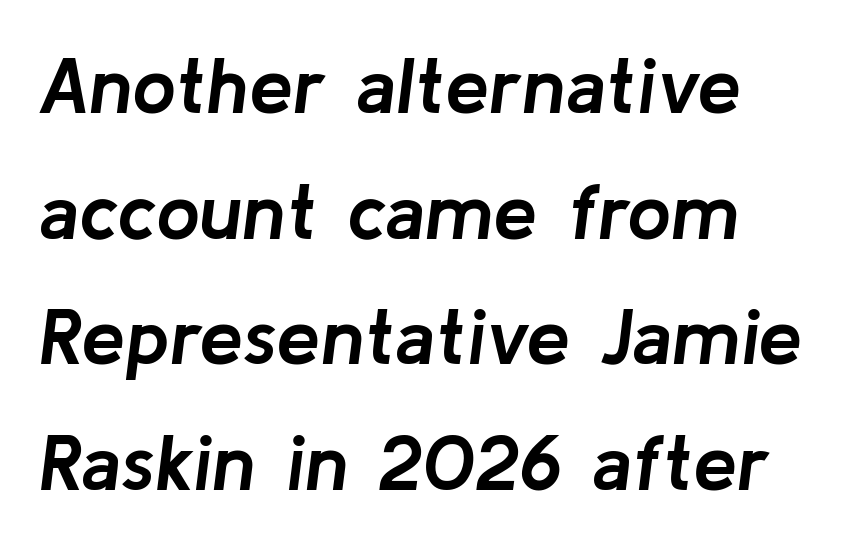
{"italic": "yes", "lean": "right", "slant_degrees": 8, "bold": "yes", "weight": "semibold", "width": "normal", "stroke_contrast": "low", "x_height": "medium", "monospaced": "no", "underline": "no", "align": "left", "line_spacing": "normal", "line_spacing_ratio": 1.59, "letter_spacing": "normal", "letter_spacing_em": 0.0, "glyph_px": 79}
